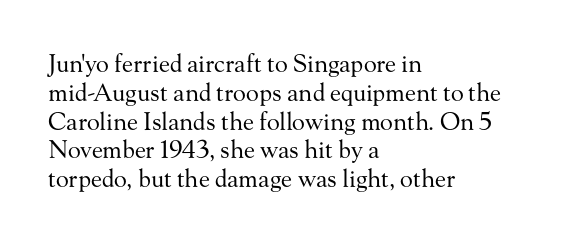
{"italic": "no", "bold": "no", "underline": "no", "align": "left", "line_spacing_ratio": 1.2, "letter_spacing": "normal", "letter_spacing_em": 0.0, "glyph_px": 24}
